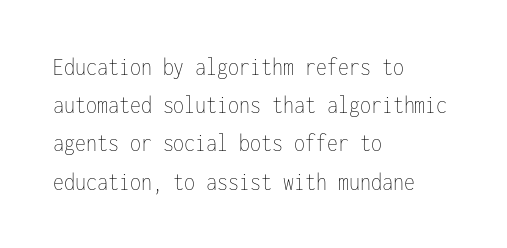
The glyphs are unaccompanied by any horizontal stroke below them. Posture: vertical. These lines keep a tight, regular rhythm from letter to letter. Interline gaps are of average width in this sample. The paragraph shown leans on its left margin.
